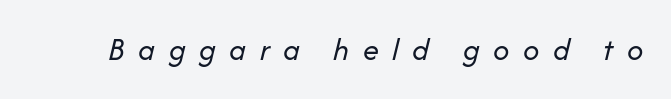
{"italic": "yes", "lean": "right", "slant_degrees": 14, "bold": "no", "weight": "regular", "width": "normal", "stroke_contrast": "low", "x_height": "medium", "monospaced": "no", "underline": "no", "letter_spacing": "wide", "letter_spacing_em": 0.42, "glyph_px": 32}
